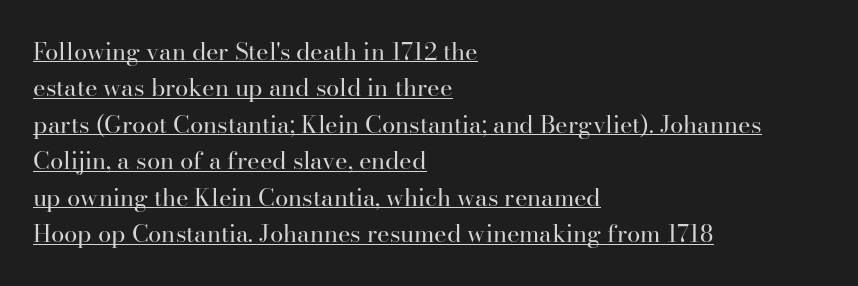
Q: Is the text bold? A: No.
Q: Is the text italic (slanted)? A: No, it is upright.
Q: Is the text underlined? A: Yes.
Q: How is the paragraph aligned? A: Left-aligned.
Q: Is the spacing between letters normal or unusually wide? A: Normal.
Q: Is the spacing between lines tight, normal or loose? A: Normal.
